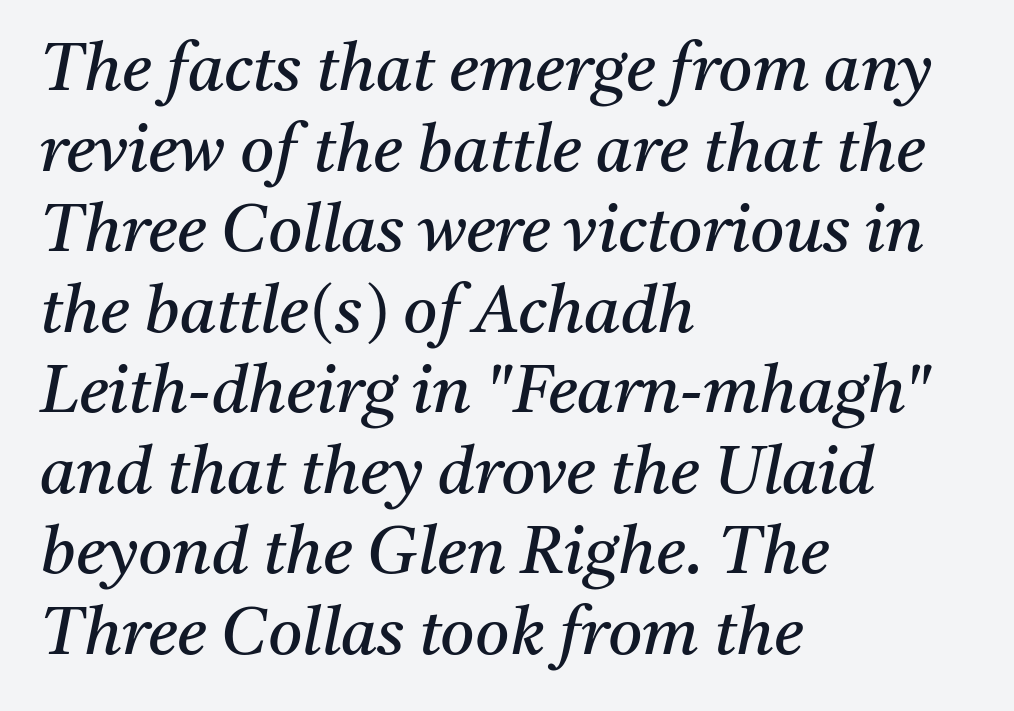
Slant detected: the letters are inclined. These lines are rendered in a variable-pitch font. Glyph-to-glyph distance matches everyday printed text. The area under the type is left untouched. The characters display serif detailing at their extremities. The face looks like a standard text weight, possibly lighter.
